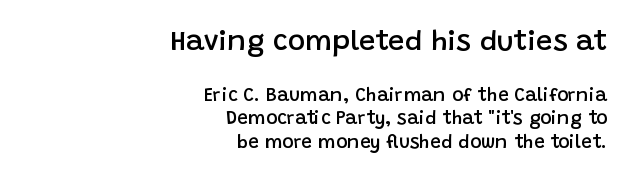
The image shows 29 px semibold sans-serif type, upright; set right-aligned, line spacing 1.23x, normal letter spacing, not underlined; the first (top) block is 1.53x larger; low stroke contrast and a large x-height.
